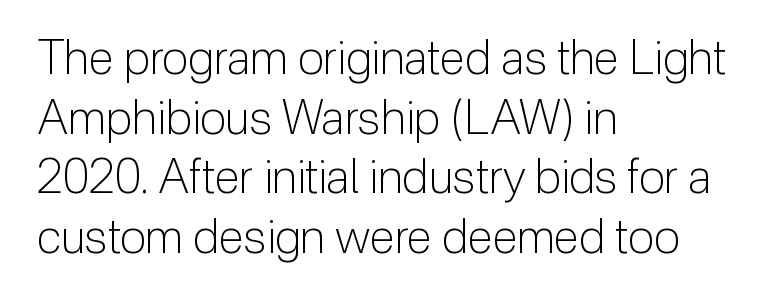
Q: Is the text bold? A: No.
Q: Is the text italic (slanted)? A: No, it is upright.
Q: Is the typeface a serif or a sans-serif typeface? A: Sans-serif.
Q: Is the text underlined? A: No.
Q: How is the paragraph aligned? A: Left-aligned.
Q: Is the spacing between letters normal or unusually wide? A: Normal.
Q: Is the spacing between lines tight, normal or loose? A: Normal.
Q: Width (condensed, normal, or wide)? A: Normal.
Q: Stroke contrast? A: Low.
Q: x-height? A: Medium.
Q: Monospaced? A: No.
